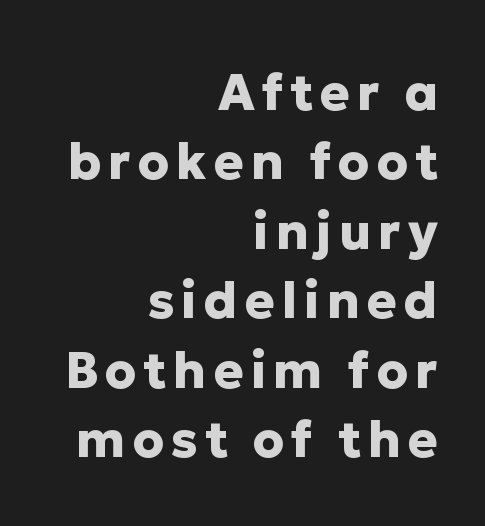
The image shows 50 px heavy sans-serif type, upright; set right-aligned, normal line spacing (1.39x), not underlined; low stroke contrast and a medium x-height.
